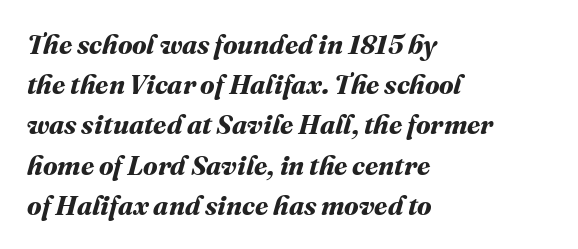
Glyph-to-glyph distance matches everyday printed text. These lines are set flush left with a ragged right edge. Words float on clear page, feet unadorned. Strokes here are thick enough to call this a true bold. The rows are spaced the way most documents space them.
